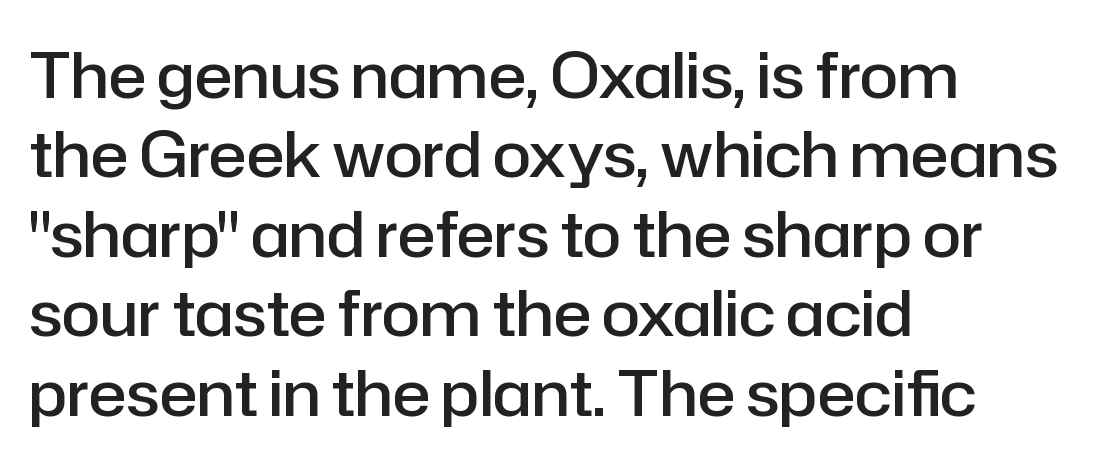
{"serif": "no", "italic": "no", "bold": "semi", "weight": "semibold", "width": "normal", "stroke_contrast": "low", "x_height": "medium", "monospaced": "no", "underline": "no", "align": "left", "line_spacing": "normal", "line_spacing_ratio": 1.26, "letter_spacing": "normal", "letter_spacing_em": 0.0, "glyph_px": 63}
